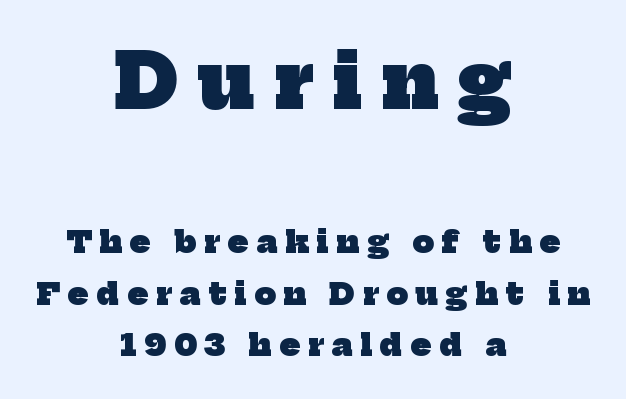
Serif or sans? Serif — the stroke terminals have little feet. Size contrast runs from large at the top to small at the bottom. In CSS terms this would be text-align: center. Plain, unruled lines of type. Each letter keeps its own natural width here, so spacing adapts to shape.
